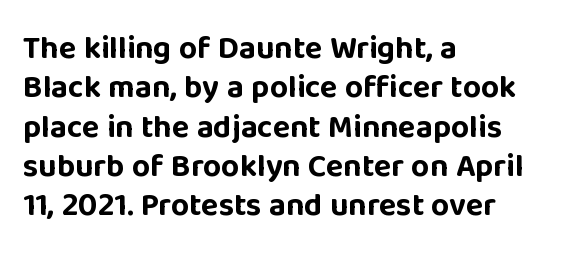
The strokes are fattened all the way to bold. Does extra space separate the letters? No, they use regular spacing. The lines are quadded left. Note the varied advance widths — an 'i' is clearly narrower than an 'm'. Plain, unruled lines of type.
